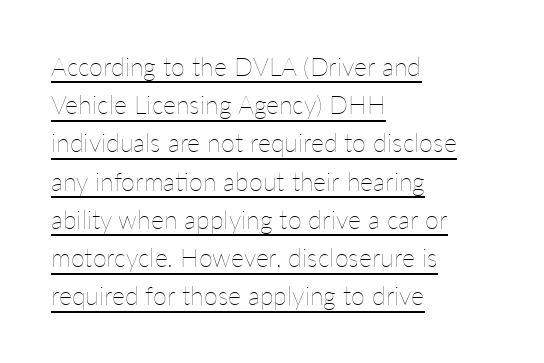
{"italic": "no", "bold": "no", "underline": "yes", "align": "left", "line_spacing": "normal", "line_spacing_ratio": 1.53, "letter_spacing": "normal", "letter_spacing_em": 0.0, "glyph_px": 25}
